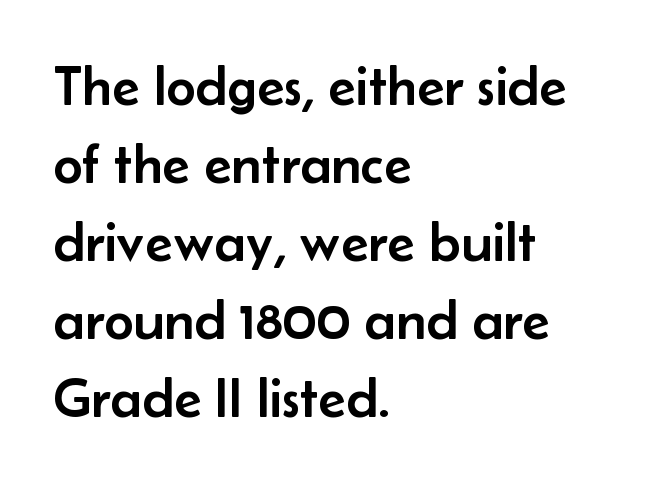
You could not count columns in this text — the font is proportionally spaced. The type family on display is of the sans-serif kind. Layout note: lines flush left. The lettering stays uniformly vertical, giving the passage a roman look. Rows of type keep a routine distance in the vertical direction.
